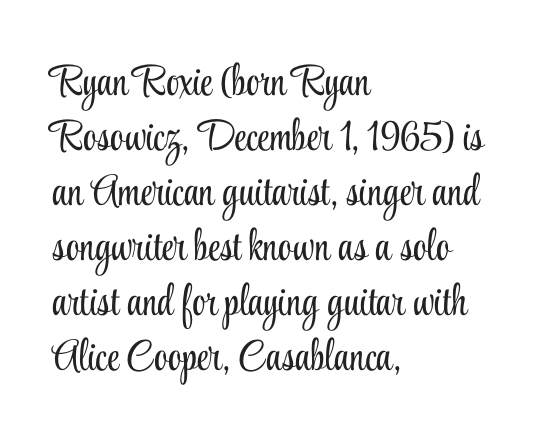
The rows are spaced the way most documents space them. Counters stay open thanks to moderate or lighter strokes. Left-aligned paragraph, ragged on the right.
